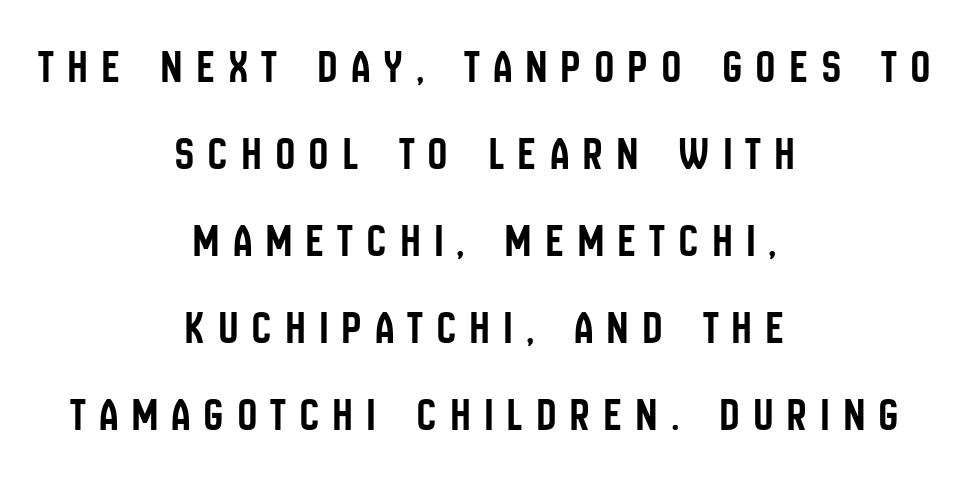
The image shows 47 px condensed sans-serif type, upright; set centered, line spacing 1.85x, unusually wide letter spacing (+0.31 em), not underlined; low stroke contrast and a large x-height.
